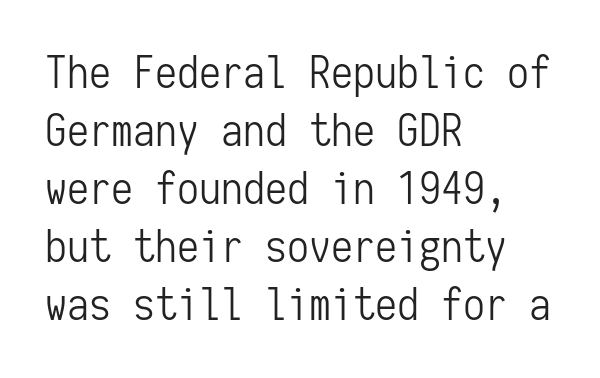
Weight class: somewhere from thin through regular. Layout note: lines flush left. Characters remain perfectly vertical along every line. Grotesque or geometric, the face here clearly has no serifs. Unmarked baselines from the first word to the last. This sample has the even, mechanical cadence of fixed-width lettering.
